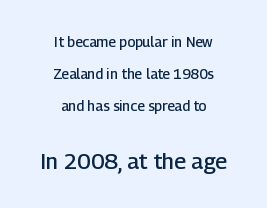
Quick note: not italic, upright. Words appear dense and cohesive because spacing is normal. This layout puts the modest block above and the oversized block below. Underline: absent.
